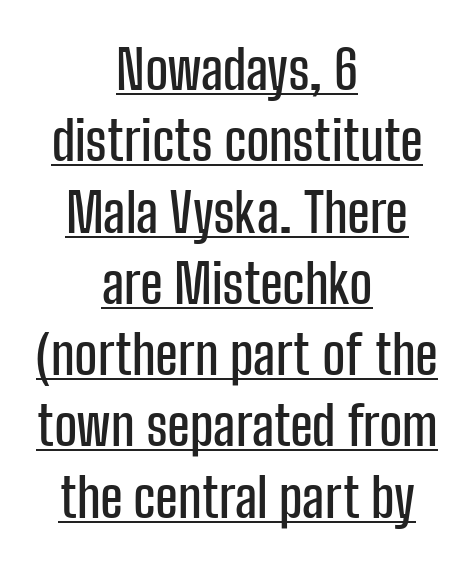
Decoration check: the copy is underlined. No feet cap the strokes, marking this as sans-serif type. Typeset on center — no edge is straight. You could not count columns in this text — the font is proportionally spaced. Default kerning and tracking; the words read as compact shapes. This sample keeps an unexceptional amount of space between lines.
